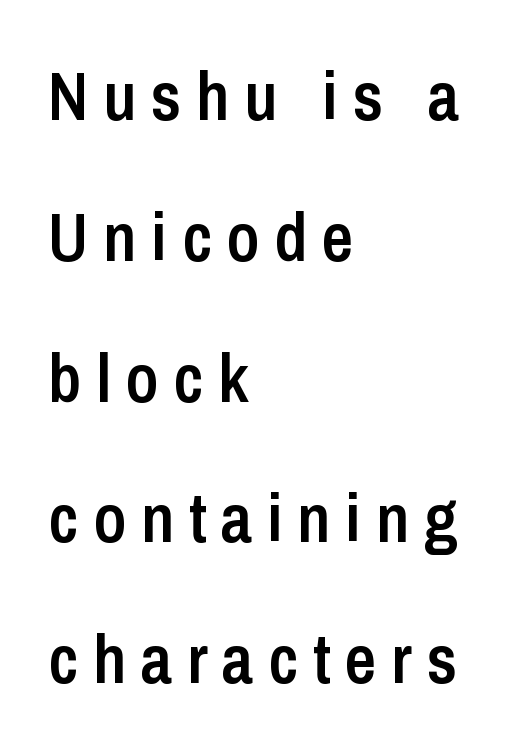
The specimen reads as upright at a glance. This sample uses a sans-serif face. Does the leading feel generous? Absolutely, it's lavish. Anything drawn beneath the words? Only blank space.
